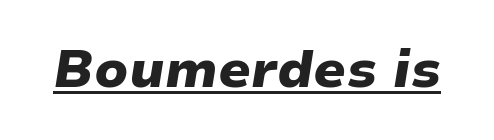
The image shows 52 px heavy, wide type, italic (leaning right); set normal letter spacing, underlined; low stroke contrast and a medium x-height.
